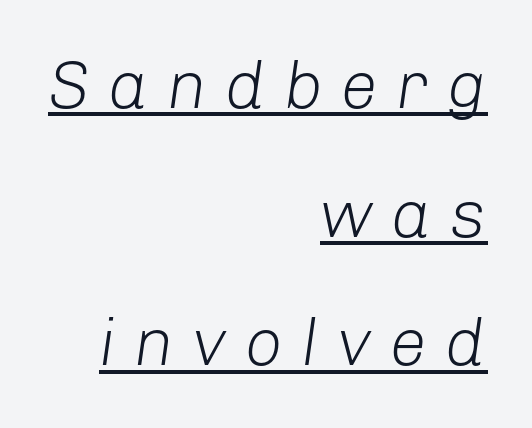
{"italic": "yes", "lean": "right", "slant_degrees": 8, "bold": "no", "weight": "light", "width": "normal", "stroke_contrast": "low", "x_height": "medium", "monospaced": "no", "underline": "yes", "align": "right", "line_spacing": "loose", "line_spacing_ratio": 1.92, "letter_spacing": "wide", "letter_spacing_em": 0.27, "glyph_px": 67}
